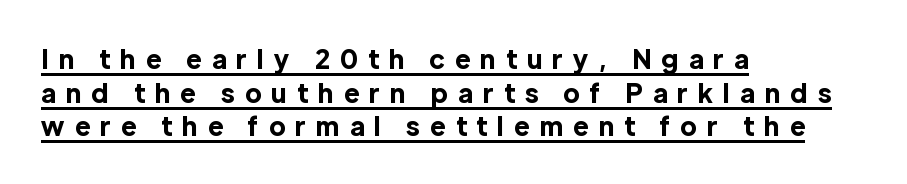
The image shows 26 px bold type, upright; set left-aligned, normal line spacing (1.29x), unusually wide letter spacing (+0.4 em), underlined.
